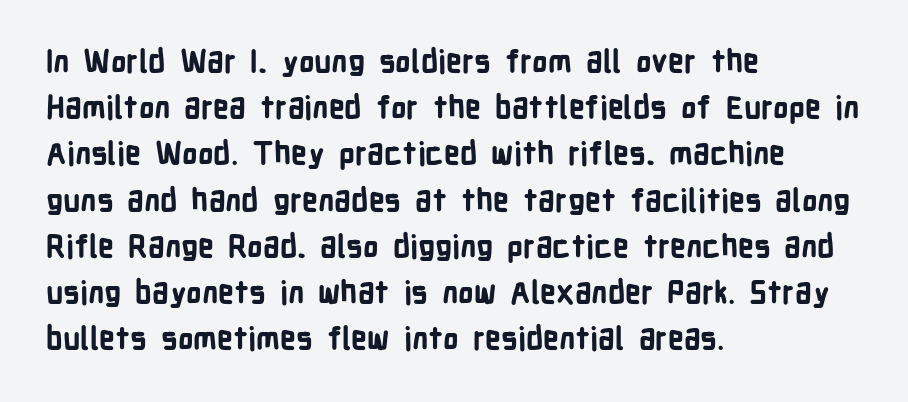
The typesetting leans heavy: a genuine bold. Left-aligned paragraph, ragged on the right. Do the letters lean? They stand straight. The rendering uses natural spacing where letterforms have individual widths.
